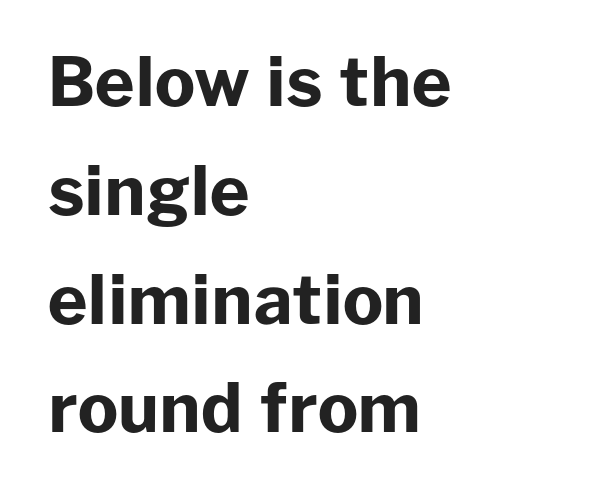
Is there much room between lines? A standard amount, neither cramped nor airy. The type sits square on the baseline with zero lean. Decoration check: the copy has no underline. Compared with an ordinary text face, these strokes are far heavier — a full bold. The gaps between neighbouring characters are ordinary and unremarkable. Each line starts at the same left margin while the right side varies.
